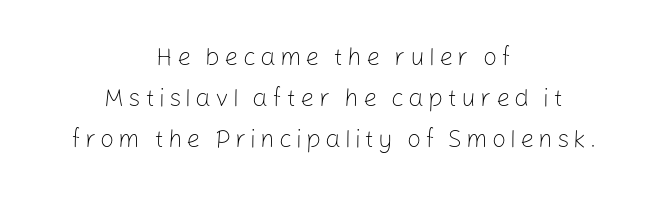
{"italic": "no", "bold": "no", "underline": "no", "align": "center", "line_spacing": "normal", "line_spacing_ratio": 1.64, "glyph_px": 25}
